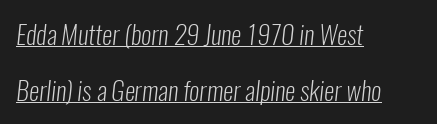
The cut favours lightness, reaching ordinary text weight at its darkest. Widely set lines give the paragraph a tall, airy silhouette. A typesetter would call this zero additional tracking. All the whitespace from short lines collects on the right. The rendering uses the underline text-decoration.
